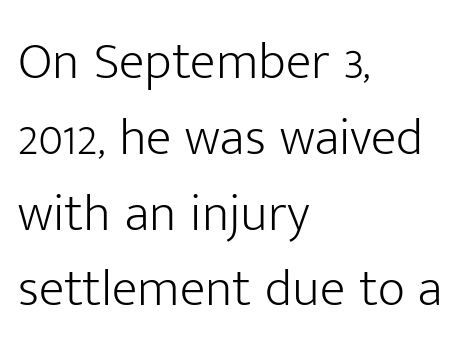
Q: Is the text bold? A: No.
Q: Is the text italic (slanted)? A: No, it is upright.
Q: Is the typeface a serif or a sans-serif typeface? A: Sans-serif.
Q: Is the text underlined? A: No.
Q: How is the paragraph aligned? A: Left-aligned.
Q: Is the spacing between letters normal or unusually wide? A: Normal.
Q: Is the spacing between lines tight, normal or loose? A: Normal.
Q: Width (condensed, normal, or wide)? A: Normal.
Q: Stroke contrast? A: Low.
Q: x-height? A: Medium.
Q: Monospaced? A: No.
